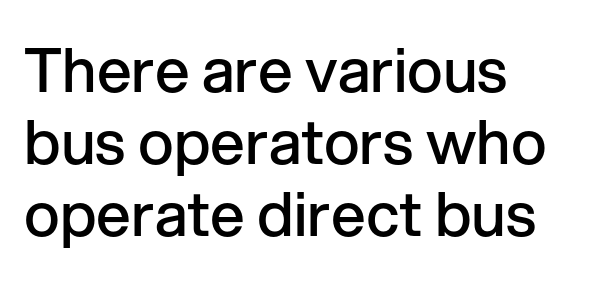
The image shows 61 px semibold sans-serif type, upright; set left-aligned, line spacing 1.18x, normal letter spacing, not underlined; low stroke contrast and a medium x-height.
